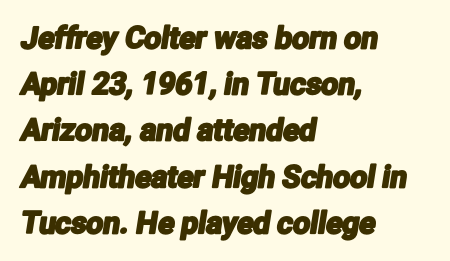
Q: Is the typeface a serif or a sans-serif typeface? A: Sans-serif.
Q: Is the text underlined? A: No.
Q: How is the paragraph aligned? A: Left-aligned.
Q: Is the spacing between letters normal or unusually wide? A: Normal.
Q: Is the spacing between lines tight, normal or loose? A: Normal.
Q: Width (condensed, normal, or wide)? A: Condensed.
Q: Stroke contrast? A: Low.
Q: x-height? A: Medium.
Q: Monospaced? A: No.
